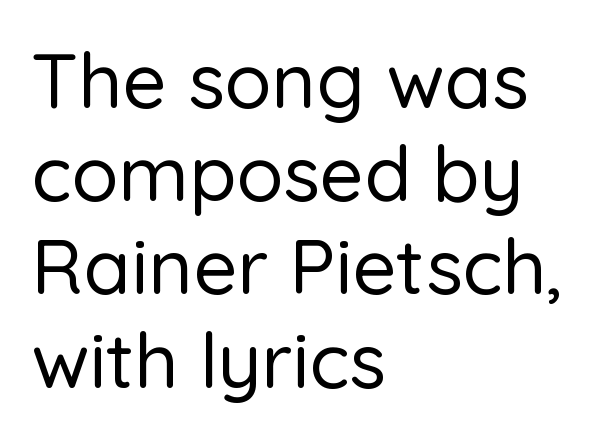
{"serif": "no", "italic": "no", "width": "normal", "stroke_contrast": "low", "x_height": "medium", "monospaced": "no", "underline": "no", "align": "left", "line_spacing_ratio": 1.21, "letter_spacing": "normal", "letter_spacing_em": 0.0, "glyph_px": 77}
